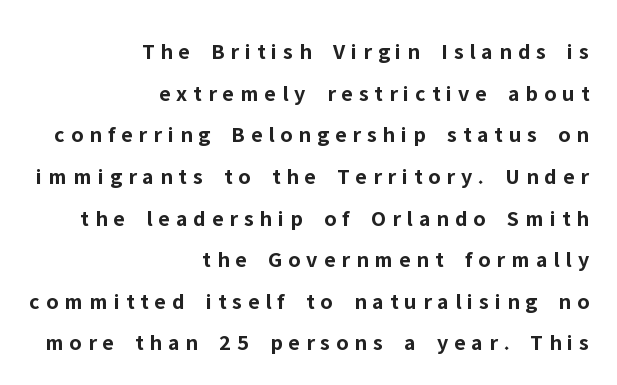
Upright lettering throughout. Each word looks stretched out because of the extra space between its letters. The passage shown is emphatically bold. The specimen omits any rule beneath the text block's lines.
